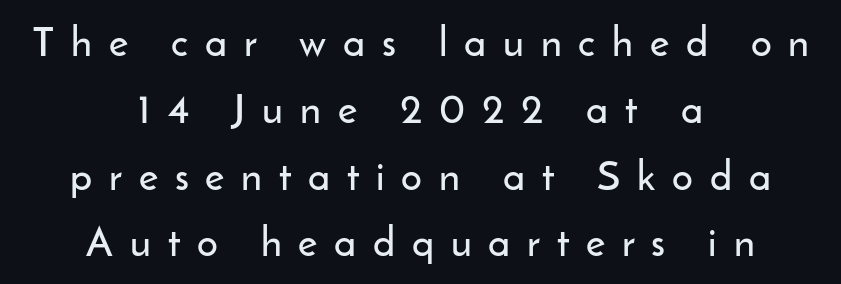
{"serif": "no", "italic": "no", "width": "normal", "stroke_contrast": "low", "x_height": "small", "monospaced": "no", "underline": "no", "align": "center", "line_spacing": "normal", "line_spacing_ratio": 1.63, "letter_spacing": "wide", "letter_spacing_em": 0.41, "glyph_px": 41}
